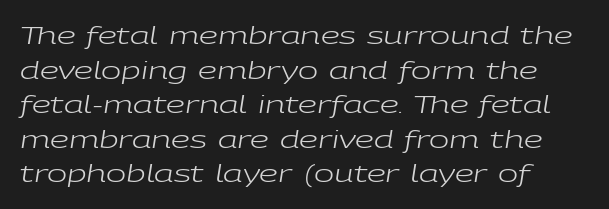
{"italic": "yes", "lean": "right", "slant_degrees": 9, "bold": "no", "underline": "no", "align": "left", "line_spacing": "normal", "line_spacing_ratio": 1.44, "letter_spacing": "normal", "letter_spacing_em": 0.0, "glyph_px": 24}
